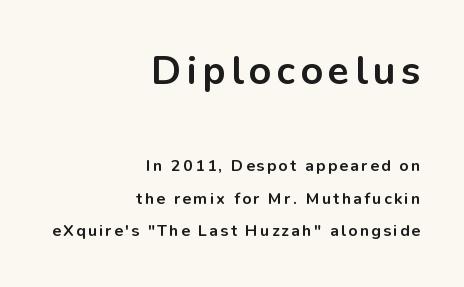
Q: Is the text bold? A: Yes.
Q: Is the text italic (slanted)? A: No, it is upright.
Q: Is the typeface a serif or a sans-serif typeface? A: Sans-serif.
Q: Is the text underlined? A: No.
Q: How is the paragraph aligned? A: Right-aligned.
Q: Is the spacing between lines tight, normal or loose? A: Loose.
Q: Which block of text is set in a larger size, the first (top) or the second (bottom)? A: The first (top) one.
Q: Width (condensed, normal, or wide)? A: Normal.
Q: Stroke contrast? A: Low.
Q: x-height? A: Medium.
Q: Monospaced? A: No.
